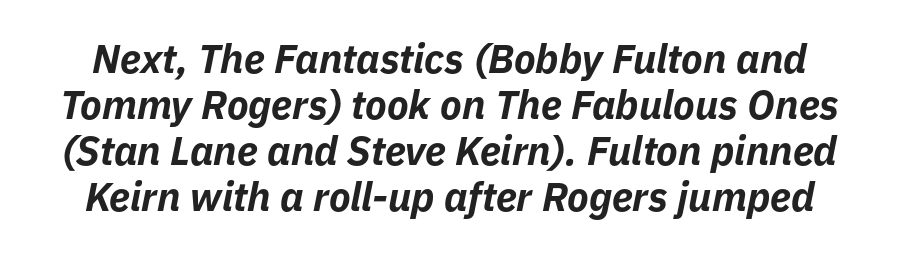
{"italic": "yes", "lean": "right", "slant_degrees": 11, "bold": "yes", "weight": "bold", "width": "normal", "stroke_contrast": "low", "x_height": "medium", "monospaced": "no", "underline": "no", "line_spacing": "tight", "line_spacing_ratio": 1.15, "letter_spacing": "normal", "letter_spacing_em": 0.0, "glyph_px": 40}
